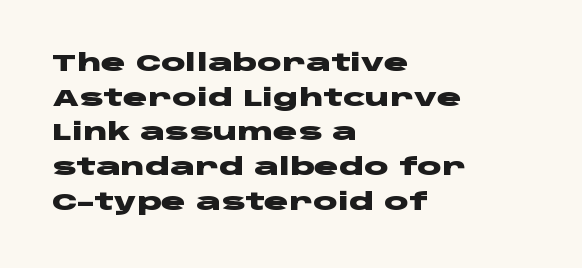
Every stem runs plumb, perpendicular to the baseline. The typesetting leans heavy: a genuine bold. Anything drawn beneath the words? Only blank space. The paragraph shown leans on its left margin. In terms of letterspacing, this is plain default setting. The space between consecutive lines is moderate.
